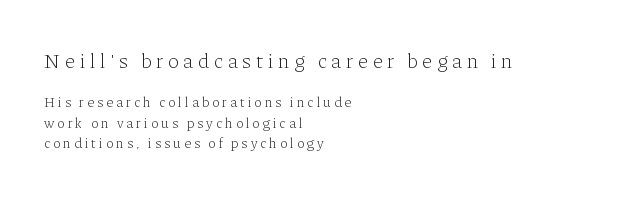
Q: Is the text bold? A: No.
Q: Is the text italic (slanted)? A: No, it is upright.
Q: Is the text underlined? A: No.
Q: How is the paragraph aligned? A: Left-aligned.
Q: Is the spacing between letters normal or unusually wide? A: Unusually wide.
Q: Is the spacing between lines tight, normal or loose? A: Normal.
Q: Which block of text is set in a larger size, the first (top) or the second (bottom)? A: The first (top) one.
